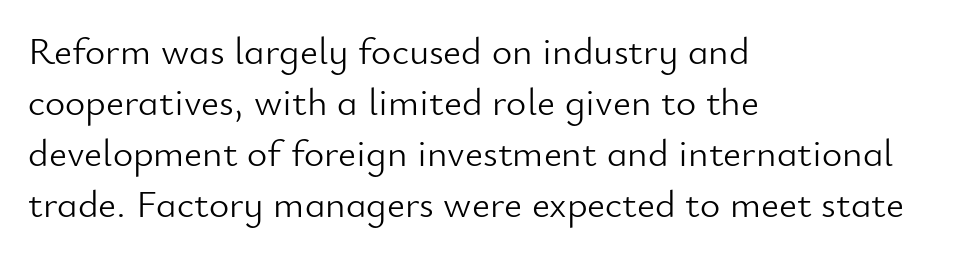
Q: Is the text bold? A: No.
Q: Is the text italic (slanted)? A: No, it is upright.
Q: Is the typeface a serif or a sans-serif typeface? A: Sans-serif.
Q: Is the text underlined? A: No.
Q: How is the paragraph aligned? A: Left-aligned.
Q: Is the spacing between letters normal or unusually wide? A: Normal.
Q: Is the spacing between lines tight, normal or loose? A: Normal.
Q: Width (condensed, normal, or wide)? A: Normal.
Q: Stroke contrast? A: Low.
Q: x-height? A: Small.
Q: Monospaced? A: No.
